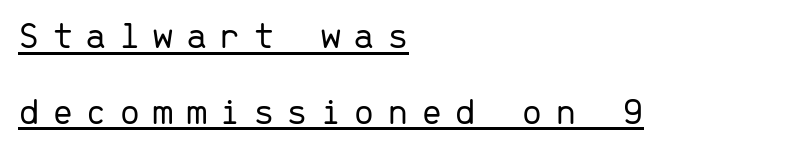
The image shows 39 px light sans-serif type, upright, monospaced; set left-aligned, loose line spacing (1.94x), unusually wide letter spacing (+0.3 em), underlined; low stroke contrast and a medium x-height.
